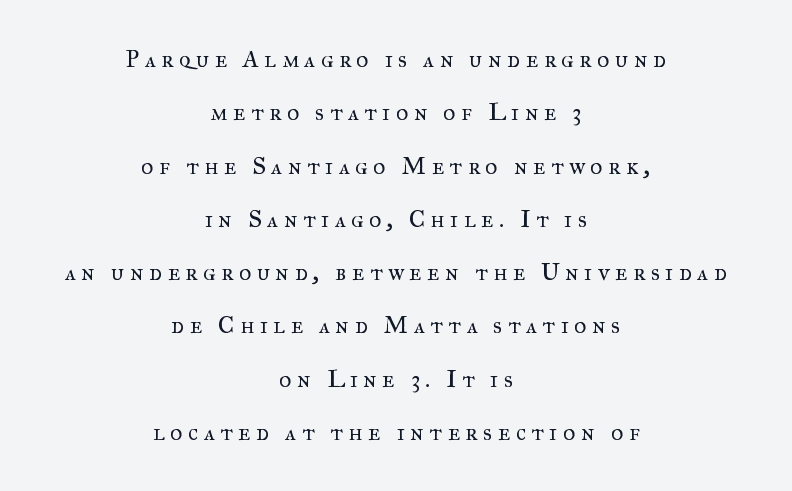
The image shows 24 px text type, upright; set centered, loose line spacing (2.22x), unusually wide letter spacing (+0.22 em), not underlined.
